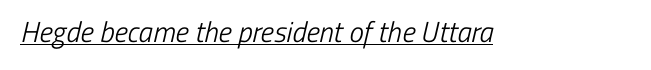
What decoration does the sample have? An underline. The weight tops out at a normal text grade. Here the designer chose a conventional face with non-uniform glyph widths. This rendering leaves character spacing at its baseline value. Check where the strokes stop: nothing finishes them off — pure sans.
